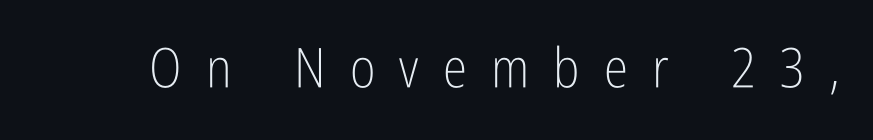
The image shows 55 px light, condensed sans-serif type, upright; set unusually wide letter spacing (+0.44 em), not underlined; low stroke contrast and a medium x-height.
